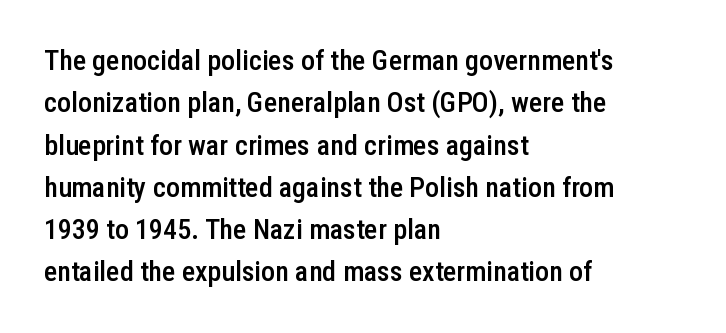
The image shows 28 px semibold, condensed sans-serif type, upright; set left-aligned, normal line spacing (1.51x), normal letter spacing, not underlined; low stroke contrast and a medium x-height.
